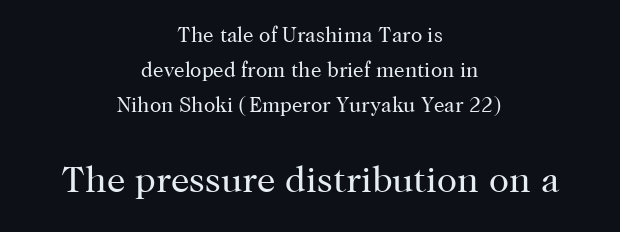
Q: Is the text bold? A: No.
Q: Is the text italic (slanted)? A: No, it is upright.
Q: Is the typeface a serif or a sans-serif typeface? A: Serif.
Q: Is the text underlined? A: No.
Q: How is the paragraph aligned? A: Centered.
Q: Is the spacing between letters normal or unusually wide? A: Normal.
Q: Is the spacing between lines tight, normal or loose? A: Normal.
Q: Which block of text is set in a larger size, the first (top) or the second (bottom)? A: The second (bottom) one.
Q: Width (condensed, normal, or wide)? A: Normal.
Q: Stroke contrast? A: High.
Q: x-height? A: Medium.
Q: Monospaced? A: No.
